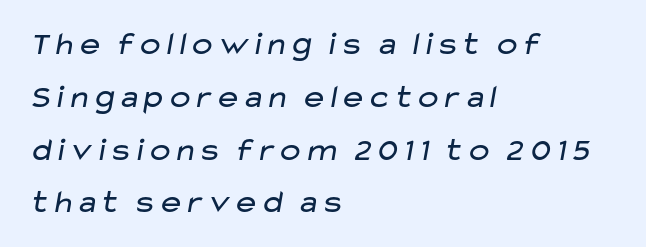
{"serif": "no", "bold": "no", "weight": "regular", "width": "wide", "stroke_contrast": "low", "x_height": "medium", "monospaced": "no", "underline": "no", "align": "left", "line_spacing": "normal", "line_spacing_ratio": 1.6, "letter_spacing": "normal", "letter_spacing_em": 0.0, "glyph_px": 33}
